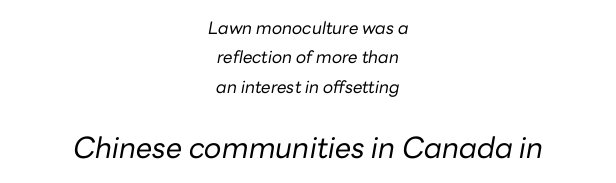
The image shows 29 px regular-weight type, italic (leaning right); set centered, line spacing 1.73x, normal letter spacing, not underlined; the second (bottom) block is 1.71x larger; low stroke contrast and a medium x-height.
